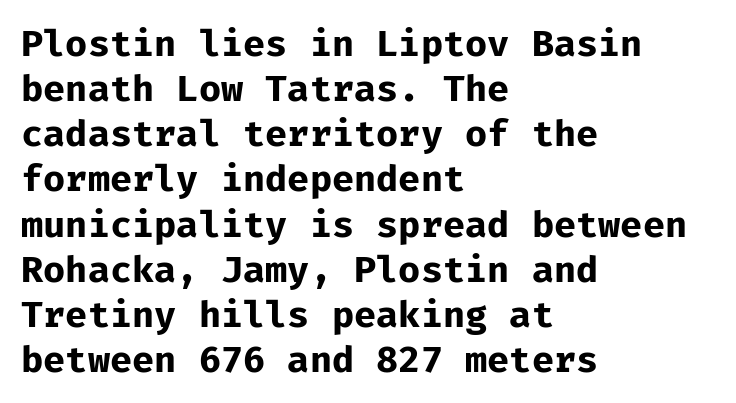
The image shows 37 px bold sans-serif type, upright, monospaced; set left-aligned, line spacing 1.22x, normal letter spacing, not underlined; low stroke contrast and a medium x-height.
